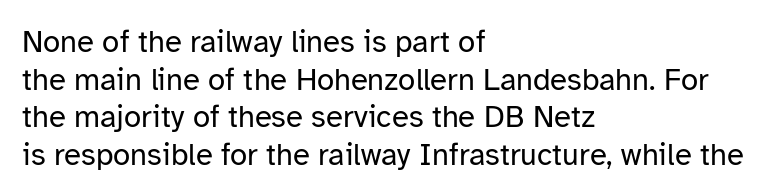
The image shows 31 px regular-weight sans-serif type, upright; set left-aligned, line spacing 1.21x, normal letter spacing, not underlined; low stroke contrast and a medium x-height.
